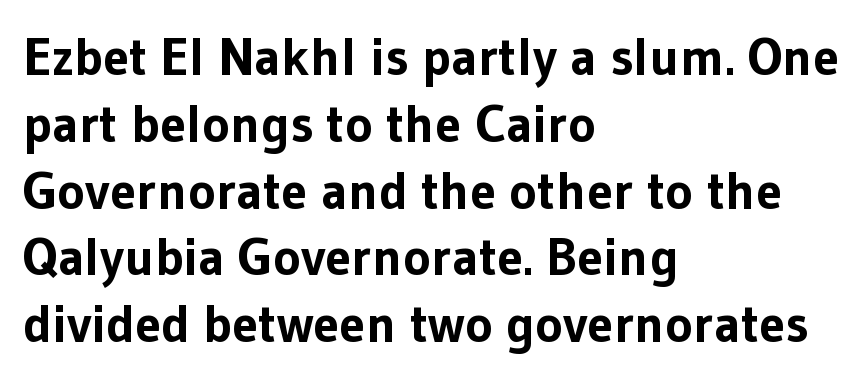
{"serif": "no", "italic": "no", "bold": "yes", "weight": "bold", "width": "normal", "stroke_contrast": "low", "x_height": "medium", "monospaced": "no", "underline": "no", "align": "left", "line_spacing": "normal", "line_spacing_ratio": 1.26, "letter_spacing": "normal", "letter_spacing_em": 0.0, "glyph_px": 53}
